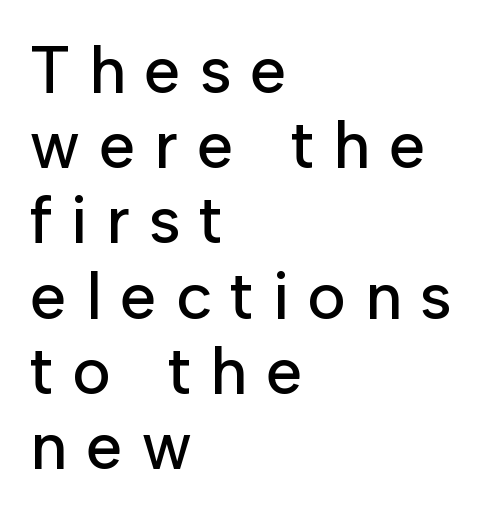
The image shows 66 px sans-serif type, upright; set left-aligned, tight line spacing (1.14x), unusually wide letter spacing (+0.29 em), not underlined; low stroke contrast and a medium x-height.
